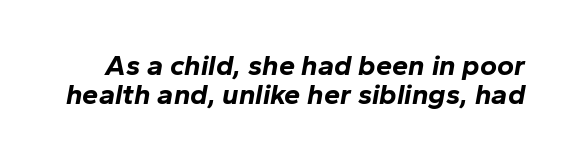
Nothing unusual about the tracking: characters are spaced as the font intends. Weight check: bold — yes, fully. Summary of vertical rhythm: compact, with narrow interline spacing. Is this a fixed-width face? No — the glyphs have proportional, varying widths. Slant detected: the letters are inclined. Bare-footed words on every line.
